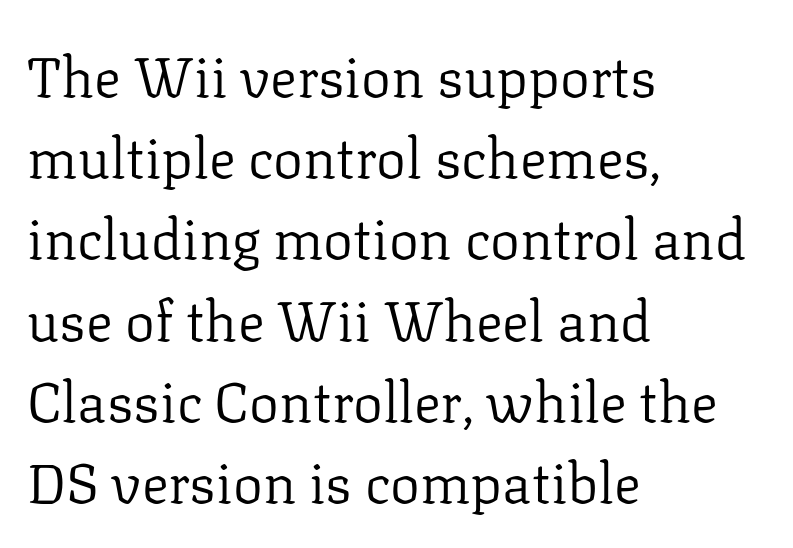
{"serif": "yes", "italic": "no", "bold": "no", "weight": "regular", "width": "normal", "stroke_contrast": "low", "x_height": "medium", "monospaced": "no", "underline": "no", "align": "left", "line_spacing": "normal", "line_spacing_ratio": 1.45, "letter_spacing": "normal", "letter_spacing_em": 0.0, "glyph_px": 56}
